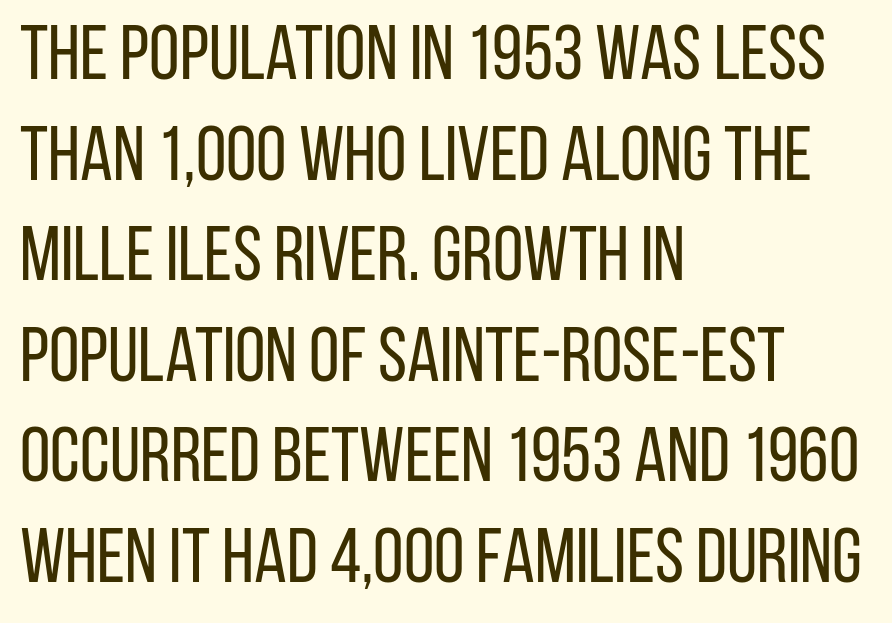
Caption: standard tracking, unaltered. Underline: absent. If you measured baseline to baseline, you'd find a middling distance. Is this a fixed-width face? No — the glyphs have proportional, varying widths. Compared with a typical body face, this is equally light or lighter still. The lettering stays uniformly vertical, giving the passage a roman look.
